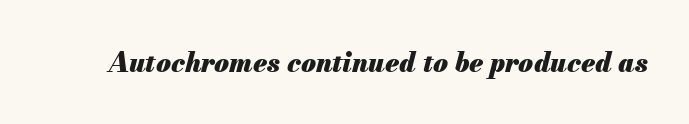
The passage shown has conventional tracking throughout. Honestly, there is no underline to notice here at all. When letters slant like this, we call the style italic. Heavy-handed strokes throughout: this text is bold.
